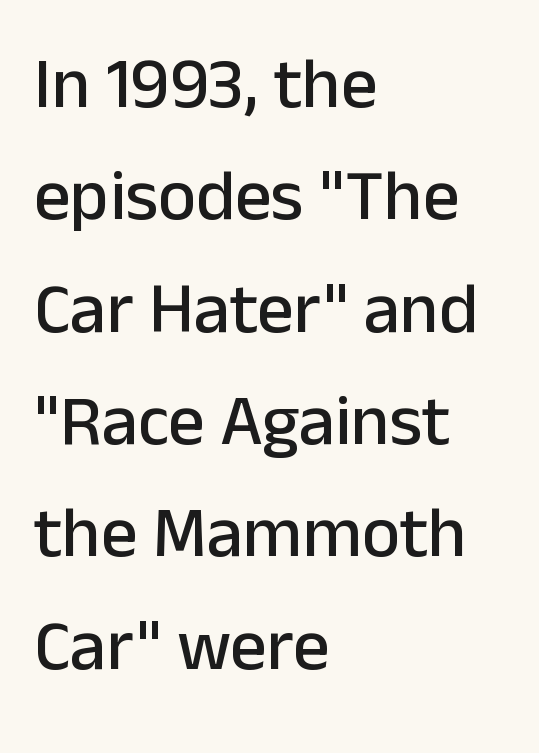
The image shows 72 px sans-serif type, upright; set left-aligned, normal line spacing (1.56x), normal letter spacing, not underlined; low stroke contrast and a medium x-height.
